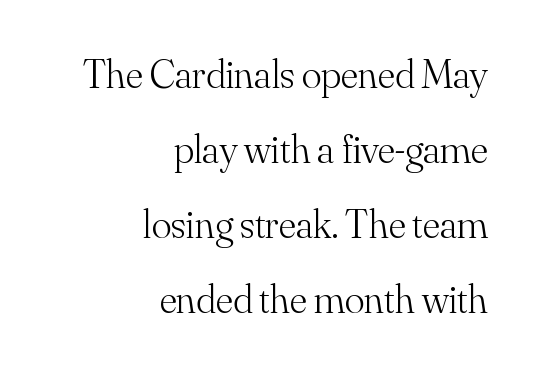
Check the space under the baseline: it is left empty. Honestly, the letter spacing is just normal — you wouldn't notice it. The rendering uses natural spacing where letterforms have individual widths. The glyphs in this specimen are seriffed. Think standard paragraph weight, or any step lighter than that. These lines stack with their right ends in a neat column.
